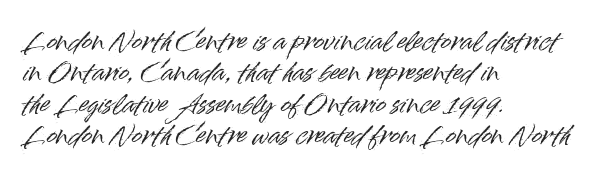
The image shows 25 px text type; set left-aligned, normal line spacing (1.26x), normal letter spacing, not underlined.
